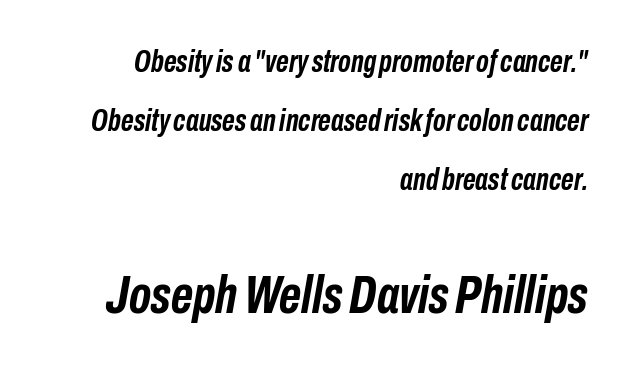
{"italic": "yes", "lean": "right", "slant_degrees": 10, "bold": "yes", "weight": "semibold", "width": "condensed", "stroke_contrast": "low", "x_height": "medium", "monospaced": "no", "underline": "no", "align": "right", "line_spacing": "loose", "line_spacing_ratio": 1.91, "letter_spacing": "normal", "letter_spacing_em": 0.0, "larger_block": "second", "size_ratio": 1.74, "glyph_px": 54}
